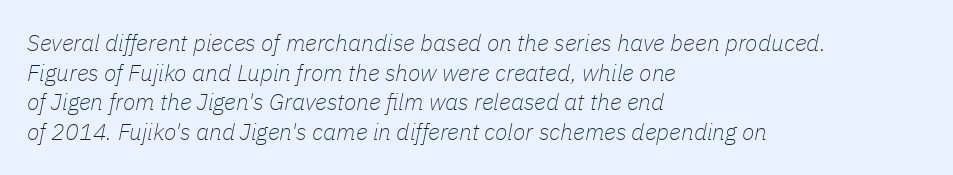
Q: Is the text bold? A: No.
Q: Is the text italic (slanted)? A: Yes, it leans right by about 11 degrees.
Q: Is the text underlined? A: No.
Q: How is the paragraph aligned? A: Left-aligned.
Q: Is the spacing between letters normal or unusually wide? A: Normal.
Q: Is the spacing between lines tight, normal or loose? A: Normal.
